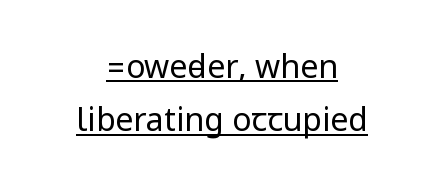
{"serif": "no", "italic": "no", "bold": "no", "weight": "regular", "width": "condensed", "stroke_contrast": "low", "underline": "yes", "align": "center", "line_spacing": "normal", "line_spacing_ratio": 1.67, "letter_spacing": "normal", "letter_spacing_em": 0.0, "glyph_px": 32}
